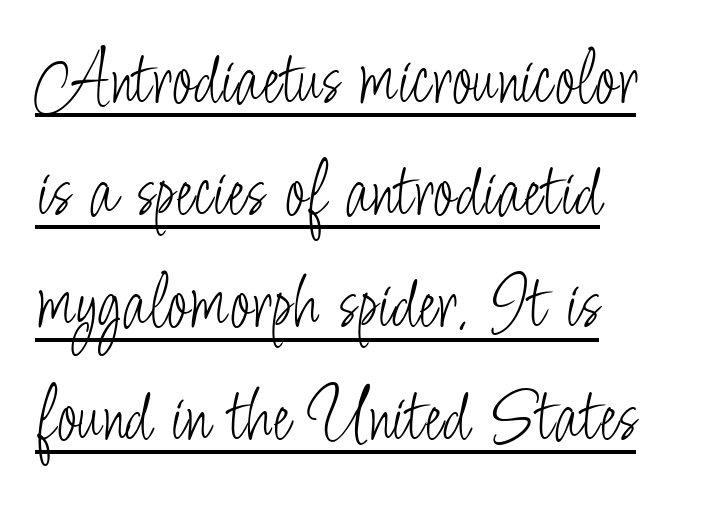
{"serif": "no", "bold": "no", "weight": "light", "width": "condensed", "stroke_contrast": "low", "x_height": "small", "monospaced": "no", "underline": "yes", "align": "left", "line_spacing": "normal", "line_spacing_ratio": 1.42, "letter_spacing": "normal", "letter_spacing_em": 0.0, "glyph_px": 79}
